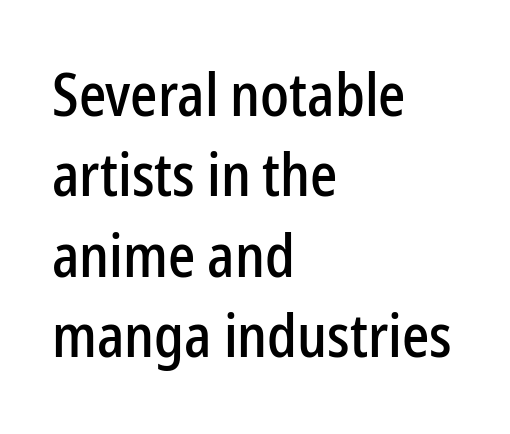
Here the designer chose a conventional face with non-uniform glyph widths. Examine the stroke ends and you'll find no serifs. Italic? Not at all — the glyphs are vertical. The compositor pushed each line to the left boundary. Standard letterfit; no display-style spreading of the glyphs.
